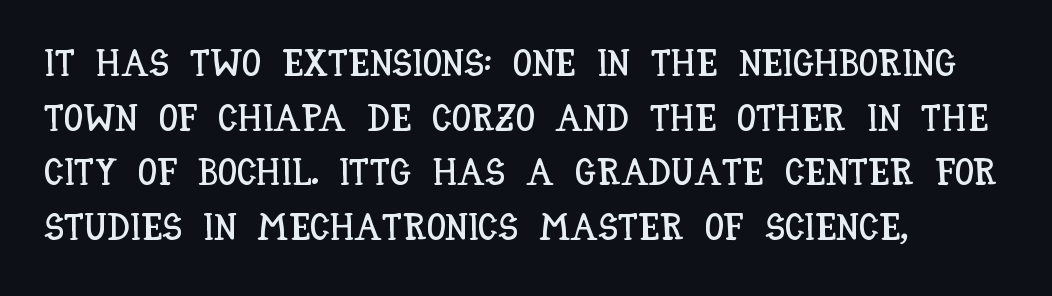
Which margin do the lines hug? The left one — the right edge is uneven. Students, observe: this is what conventionally led text looks like. This sample has the flowing, uneven cadence of proportional lettering. The gaps between neighbouring characters are ordinary and unremarkable.
